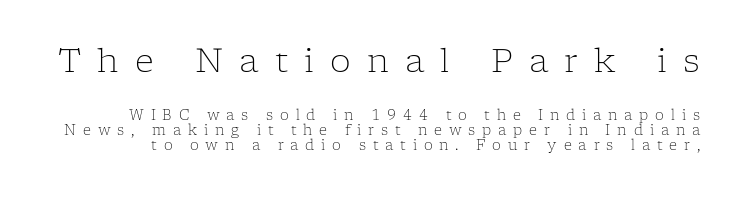
{"serif": "yes", "italic": "no", "bold": "no", "weight": "light", "width": "normal", "stroke_contrast": "low", "x_height": "medium", "monospaced": "no", "underline": "no", "line_spacing": "tight", "line_spacing_ratio": 1.1, "letter_spacing": "wide", "letter_spacing_em": 0.49, "larger_block": "first", "size_ratio": 2.36, "glyph_px": 33}
